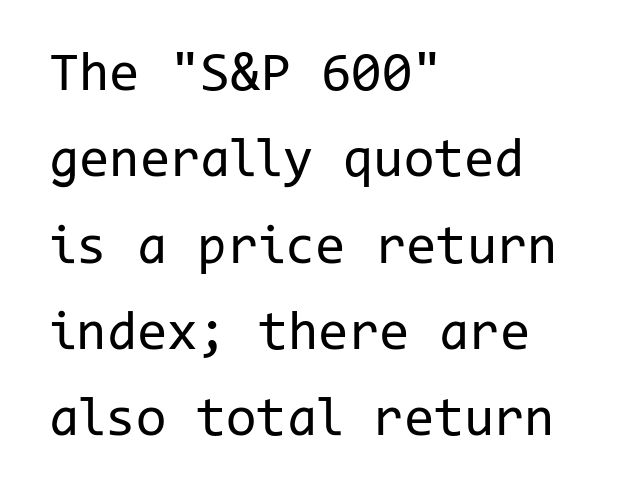
Q: Is the text bold? A: No.
Q: Is the text italic (slanted)? A: No, it is upright.
Q: Is the typeface a serif or a sans-serif typeface? A: Sans-serif.
Q: Is the text underlined? A: No.
Q: How is the paragraph aligned? A: Left-aligned.
Q: Is the spacing between letters normal or unusually wide? A: Normal.
Q: Is the spacing between lines tight, normal or loose? A: Normal.
Q: Width (condensed, normal, or wide)? A: Normal.
Q: Stroke contrast? A: Low.
Q: x-height? A: Medium.
Q: Monospaced? A: Yes.
